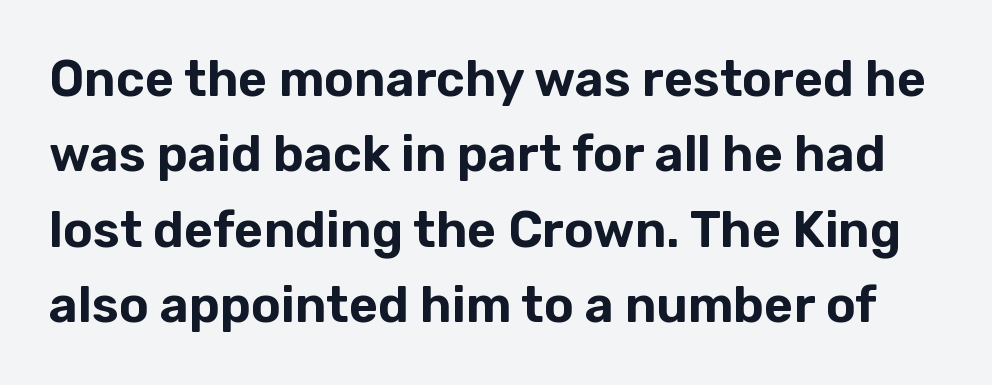
Q: Is the text italic (slanted)? A: No, it is upright.
Q: Is the typeface a serif or a sans-serif typeface? A: Sans-serif.
Q: Is the text underlined? A: No.
Q: Is the spacing between letters normal or unusually wide? A: Normal.
Q: Is the spacing between lines tight, normal or loose? A: Normal.
Q: Width (condensed, normal, or wide)? A: Normal.
Q: Stroke contrast? A: Low.
Q: x-height? A: Medium.
Q: Monospaced? A: No.
